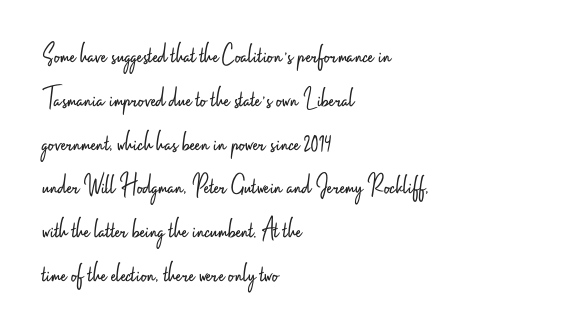
{"serif": "no", "bold": "no", "weight": "light", "width": "condensed", "stroke_contrast": "low", "x_height": "small", "monospaced": "no", "underline": "no", "align": "left", "line_spacing": "normal", "line_spacing_ratio": 1.51, "letter_spacing": "normal", "letter_spacing_em": 0.0, "glyph_px": 29}
